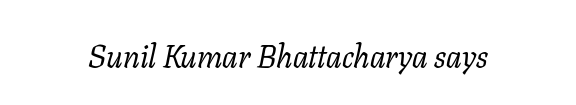
{"serif": "yes", "italic": "yes", "lean": "right", "slant_degrees": 11, "bold": "no", "weight": "regular", "width": "normal", "stroke_contrast": "low", "x_height": "medium", "monospaced": "no", "underline": "no", "letter_spacing": "normal", "letter_spacing_em": 0.0, "glyph_px": 32}
